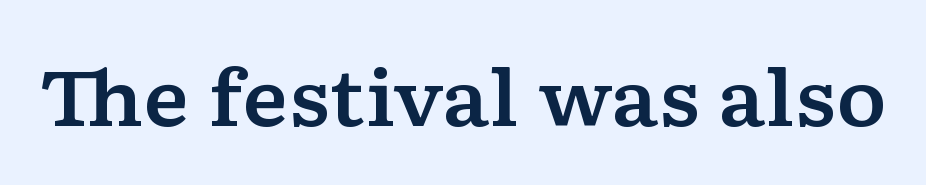
Q: Is the text italic (slanted)? A: No, it is upright.
Q: Is the typeface a serif or a sans-serif typeface? A: Serif.
Q: Is the text underlined? A: No.
Q: Is the spacing between letters normal or unusually wide? A: Normal.
Q: Width (condensed, normal, or wide)? A: Wide.
Q: Stroke contrast? A: Low.
Q: x-height? A: Medium.
Q: Monospaced? A: No.
